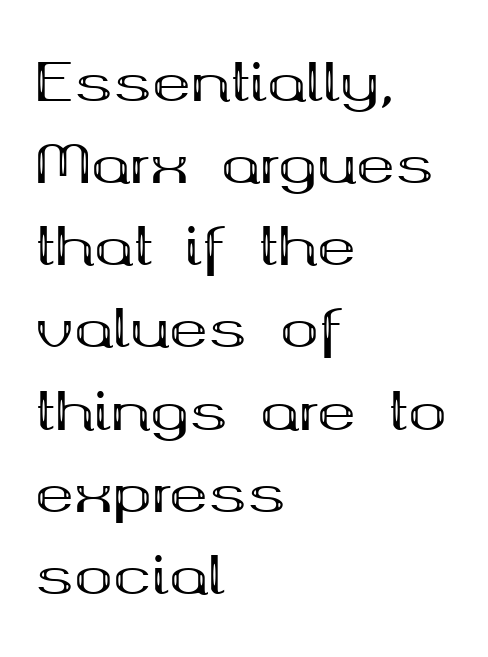
Q: Is the text bold? A: Yes.
Q: Is the text italic (slanted)? A: No, it is upright.
Q: Is the typeface a serif or a sans-serif typeface? A: Serif.
Q: Is the text underlined? A: No.
Q: How is the paragraph aligned? A: Left-aligned.
Q: Is the spacing between letters normal or unusually wide? A: Normal.
Q: Is the spacing between lines tight, normal or loose? A: Normal.
Q: Width (condensed, normal, or wide)? A: Wide.
Q: Stroke contrast? A: Medium.
Q: x-height? A: Medium.
Q: Monospaced? A: No.
